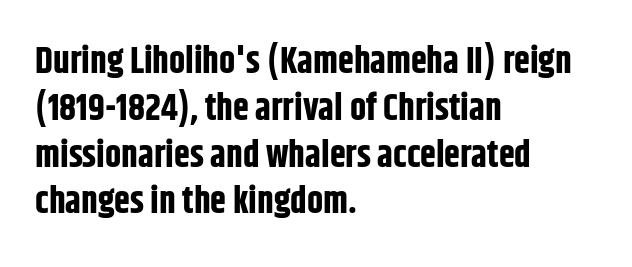
Each letter's strokes conclude bluntly, with no projecting serifs. Caption: standard tracking, unaltered. Strong, thick strokes mark this as bold type. Underlining? Definitely not there. You could not count columns in this text — the font is proportionally spaced.
